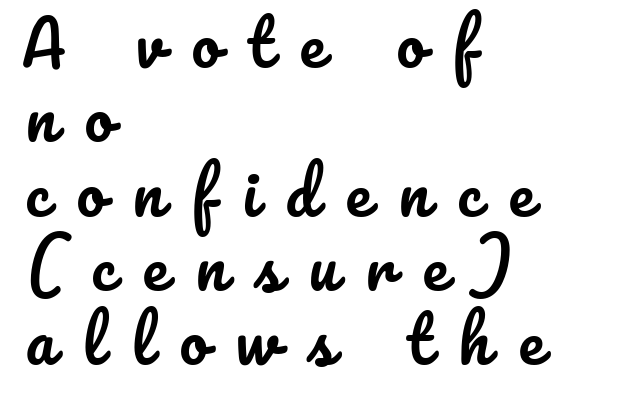
The rendering anchors every line to the left-hand side. Quick note: underline off. This rendering widens character spacing well past its baseline value. These lines are rendered in a variable-pitch font.
